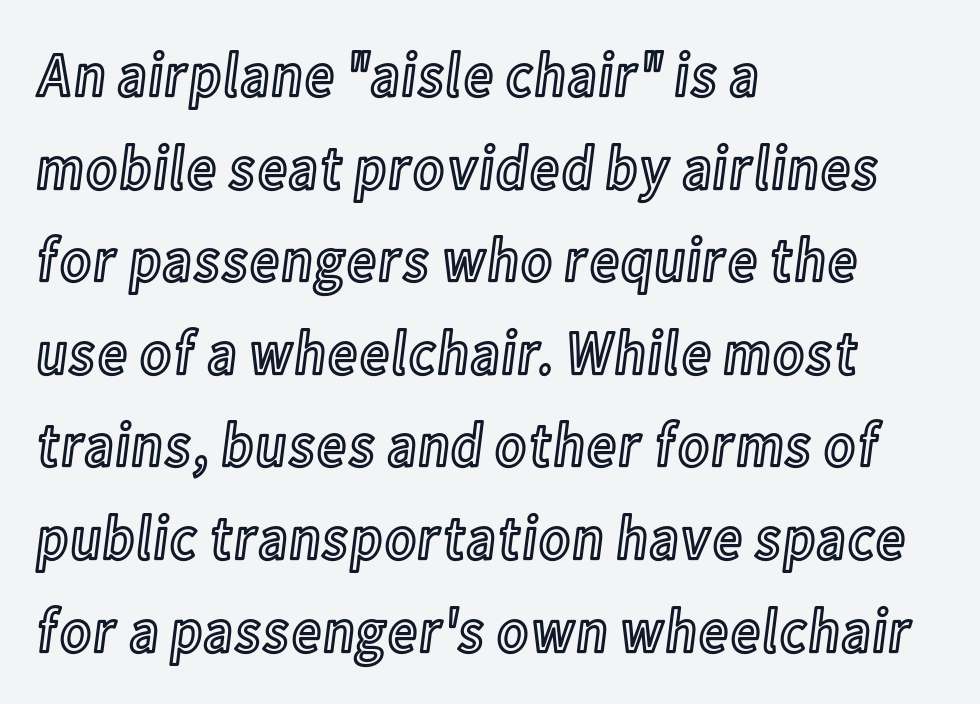
Q: Is the text italic (slanted)? A: Yes.
Q: Is the text underlined? A: No.
Q: How is the paragraph aligned? A: Left-aligned.
Q: Is the spacing between letters normal or unusually wide? A: Normal.
Q: Is the spacing between lines tight, normal or loose? A: Normal.
Q: Width (condensed, normal, or wide)? A: Condensed.
Q: x-height? A: Medium.
Q: Monospaced? A: No.
